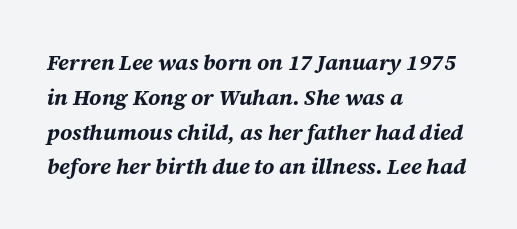
Inter-character spacing is left at the font's built-in metrics. Designer's note — italics engaged. Plenty of ink on the page — the face is bold. Line starts are locked; line ends wander. Glance below the letters and you will spot only blank space.
